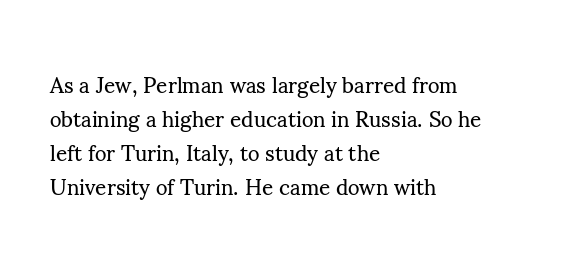
The image shows 22 px text type, upright; set left-aligned, normal line spacing (1.54x), normal letter spacing, not underlined.
